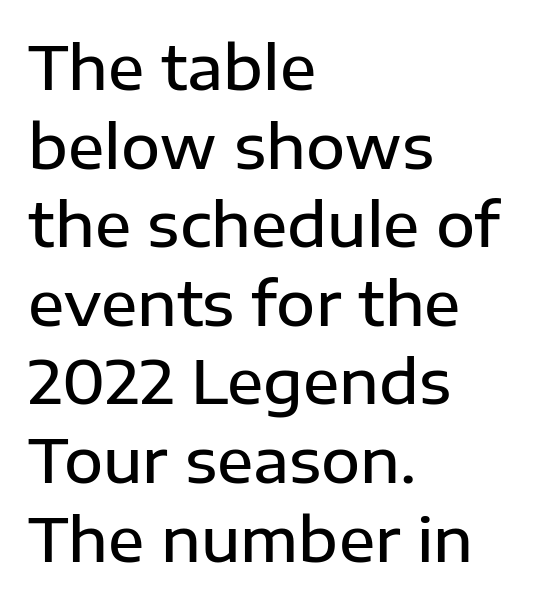
{"serif": "no", "italic": "no", "bold": "semi", "weight": "semibold", "width": "normal", "stroke_contrast": "low", "x_height": "medium", "monospaced": "no", "underline": "no", "align": "left", "line_spacing": "normal", "line_spacing_ratio": 1.31, "letter_spacing": "normal", "letter_spacing_em": 0.0, "glyph_px": 60}
